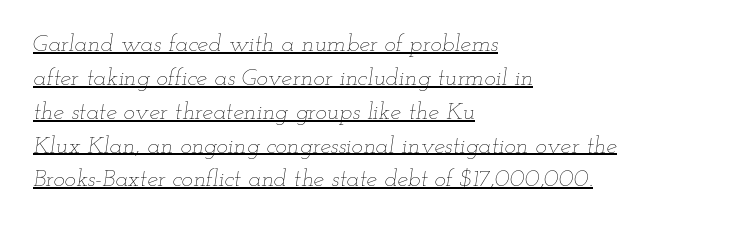
The image shows 24 px text type, italic (leaning right); set left-aligned, normal line spacing (1.41x), normal letter spacing, underlined.
